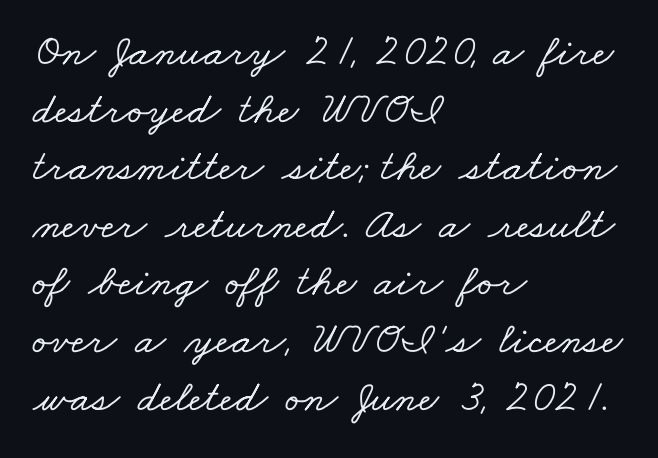
The image shows 45 px wide serif type; set left-aligned, normal line spacing (1.28x), normal letter spacing, not underlined; low stroke contrast and a small x-height.
